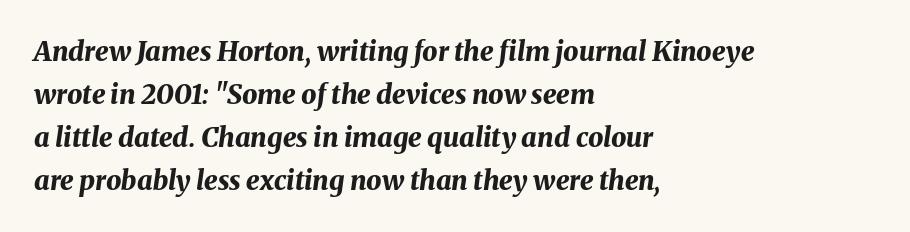
Q: Is the text bold? A: Yes.
Q: Is the text italic (slanted)? A: Yes, it leans right by about 8 degrees.
Q: Is the text underlined? A: No.
Q: How is the paragraph aligned? A: Left-aligned.
Q: Is the spacing between letters normal or unusually wide? A: Normal.
Q: Is the spacing between lines tight, normal or loose? A: Normal.
